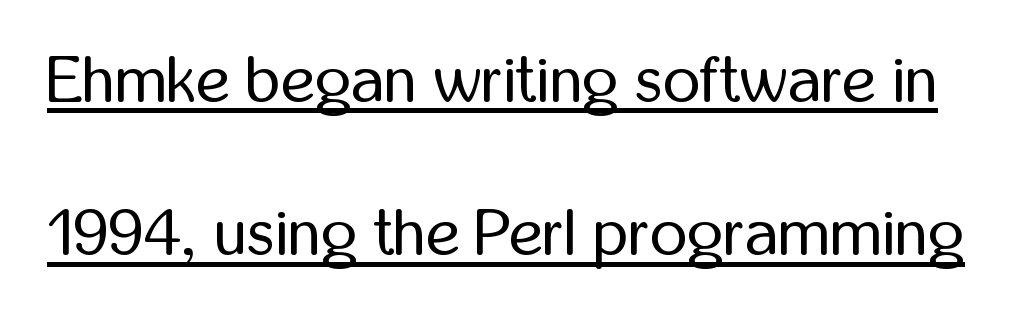
Q: Is the text bold? A: No.
Q: Is the text italic (slanted)? A: No, it is upright.
Q: Is the typeface a serif or a sans-serif typeface? A: Sans-serif.
Q: Is the text underlined? A: Yes.
Q: Is the spacing between letters normal or unusually wide? A: Normal.
Q: Is the spacing between lines tight, normal or loose? A: Loose.
Q: Width (condensed, normal, or wide)? A: Condensed.
Q: Stroke contrast? A: Low.
Q: x-height? A: Medium.
Q: Monospaced? A: No.
